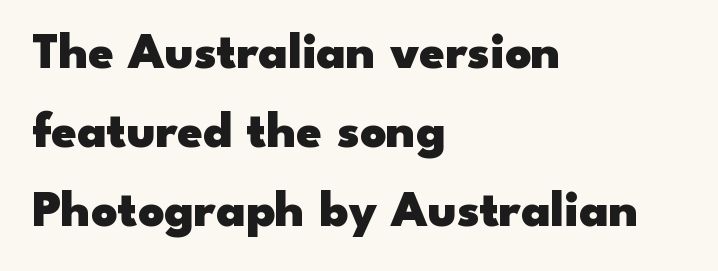
Q: Is the text bold? A: Yes.
Q: Is the text italic (slanted)? A: No, it is upright.
Q: Is the typeface a serif or a sans-serif typeface? A: Sans-serif.
Q: Is the text underlined? A: No.
Q: How is the paragraph aligned? A: Left-aligned.
Q: Is the spacing between letters normal or unusually wide? A: Normal.
Q: Is the spacing between lines tight, normal or loose? A: Normal.
Q: Width (condensed, normal, or wide)? A: Wide.
Q: Stroke contrast? A: Low.
Q: x-height? A: Small.
Q: Monospaced? A: No.
